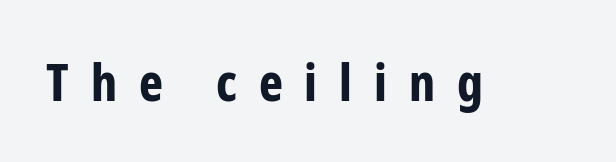
{"serif": "no", "italic": "no", "bold": "yes", "weight": "bold", "width": "condensed", "stroke_contrast": "low", "x_height": "medium", "monospaced": "no", "underline": "no", "letter_spacing": "wide", "letter_spacing_em": 0.43, "glyph_px": 51}
